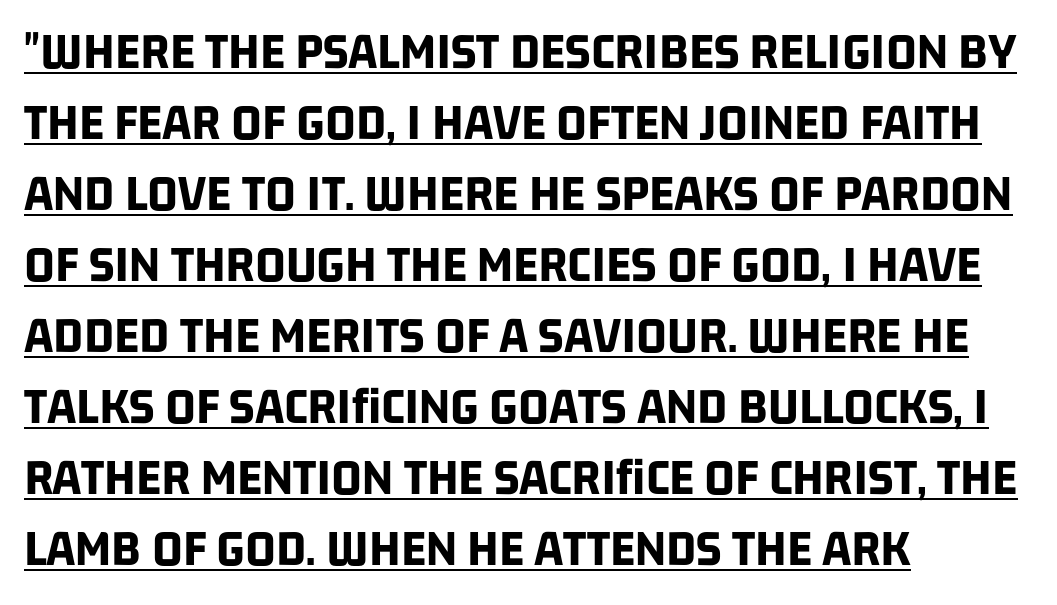
{"serif": "no", "bold": "yes", "weight": "bold", "width": "condensed", "stroke_contrast": "low", "x_height": "large", "monospaced": "no", "underline": "yes", "align": "left", "line_spacing": "normal", "line_spacing_ratio": 1.34, "letter_spacing": "normal", "letter_spacing_em": 0.0, "glyph_px": 53}
